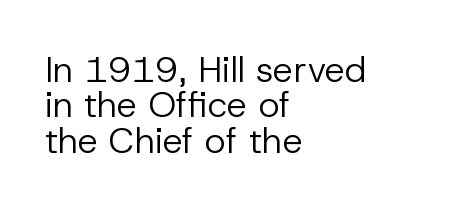
The image shows 36 px regular-weight sans-serif type, upright; set left-aligned, tight line spacing (0.98x), normal letter spacing, not underlined; low stroke contrast and a medium x-height.
